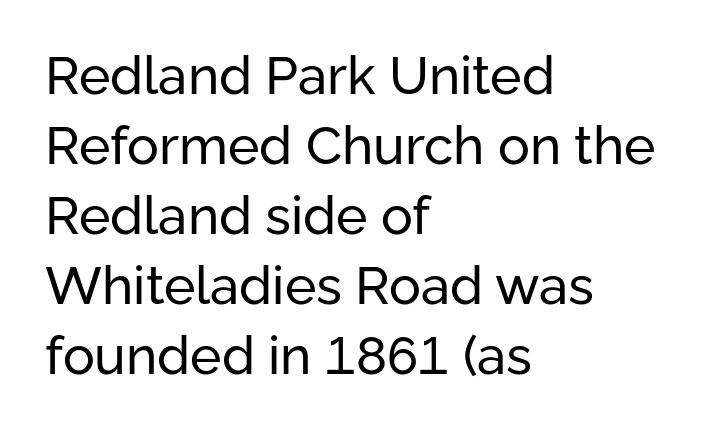
Q: Is the text bold? A: No.
Q: Is the text italic (slanted)? A: No, it is upright.
Q: Is the typeface a serif or a sans-serif typeface? A: Sans-serif.
Q: Is the text underlined? A: No.
Q: How is the paragraph aligned? A: Left-aligned.
Q: Is the spacing between letters normal or unusually wide? A: Normal.
Q: Is the spacing between lines tight, normal or loose? A: Normal.
Q: Width (condensed, normal, or wide)? A: Normal.
Q: Stroke contrast? A: Low.
Q: x-height? A: Medium.
Q: Monospaced? A: No.
